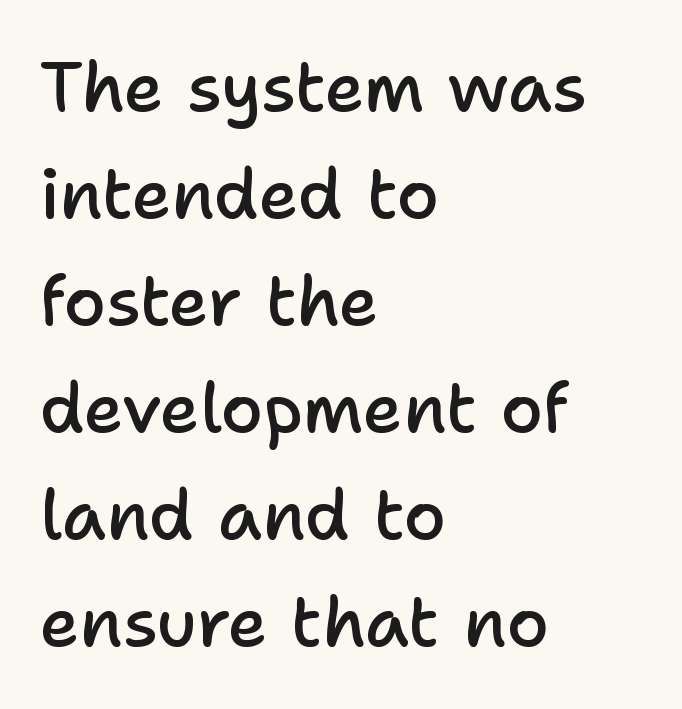
The image shows 69 px semibold sans-serif type, upright; set left-aligned, normal line spacing (1.55x), normal letter spacing, not underlined; low stroke contrast and a medium x-height.
